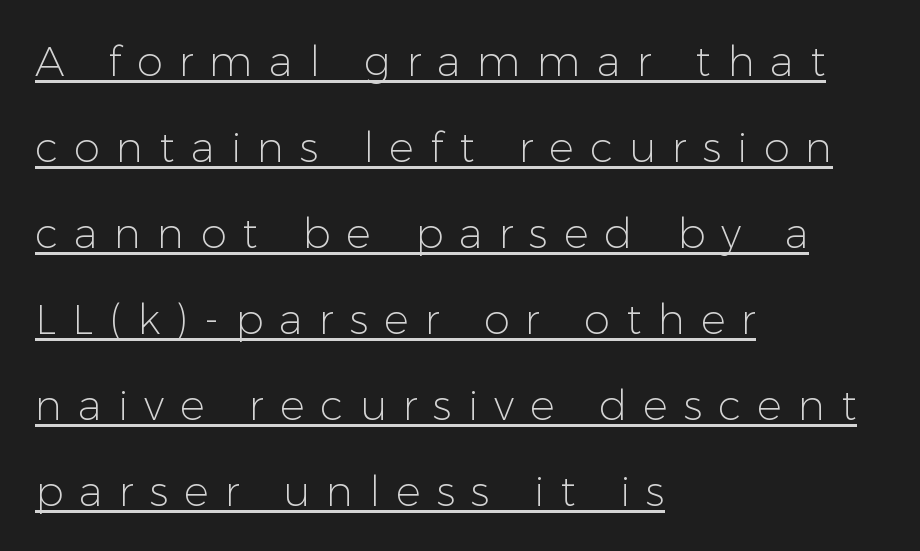
Q: Is the text bold? A: No.
Q: Is the text italic (slanted)? A: No, it is upright.
Q: Is the typeface a serif or a sans-serif typeface? A: Sans-serif.
Q: Is the text underlined? A: Yes.
Q: How is the paragraph aligned? A: Left-aligned.
Q: Is the spacing between letters normal or unusually wide? A: Unusually wide.
Q: Is the spacing between lines tight, normal or loose? A: Loose.
Q: Width (condensed, normal, or wide)? A: Normal.
Q: Stroke contrast? A: Low.
Q: x-height? A: Medium.
Q: Monospaced? A: No.
